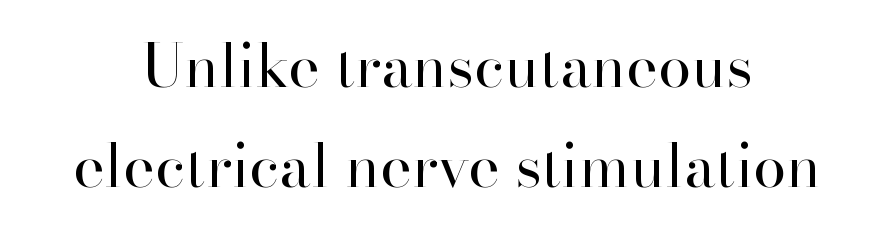
The text was rendered using a seriffed face with decorative stroke endings. The tracking reads as untouched default to a designer's eye. Proportional: the letters do not fall into vertical columns. A student would call this center alignment; a typographer would say set centered. Designer's note — italics off, roman on.
